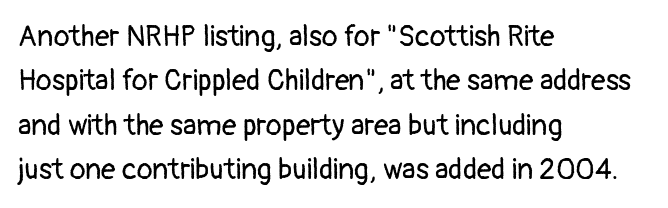
The image shows 29 px regular-weight sans-serif type, upright; set left-aligned, normal line spacing (1.53x), normal letter spacing, not underlined; low stroke contrast and a medium x-height.
